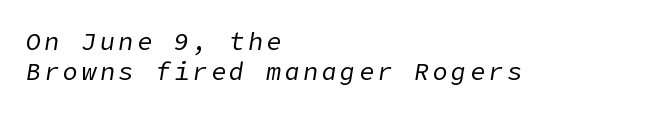
Q: Is the text bold? A: No.
Q: Is the text italic (slanted)? A: Yes, it leans right by about 9 degrees.
Q: Is the text underlined? A: No.
Q: How is the paragraph aligned? A: Left-aligned.
